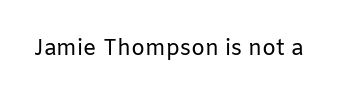
{"italic": "no", "bold": "no", "underline": "no", "letter_spacing": "normal", "letter_spacing_em": 0.0, "glyph_px": 22}
